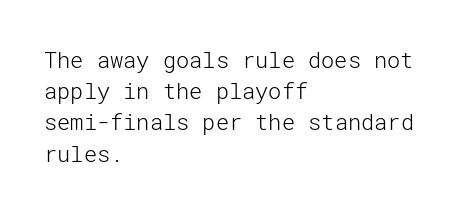
{"italic": "no", "bold": "no", "underline": "no", "align": "left", "line_spacing": "normal", "line_spacing_ratio": 1.42, "letter_spacing": "normal", "letter_spacing_em": 0.0, "glyph_px": 22}
